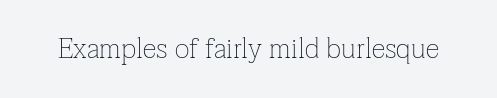
Q: Is the text bold? A: No.
Q: Is the text italic (slanted)? A: No, it is upright.
Q: Is the typeface a serif or a sans-serif typeface? A: Serif.
Q: Is the text underlined? A: No.
Q: Is the spacing between letters normal or unusually wide? A: Normal.
Q: Width (condensed, normal, or wide)? A: Normal.
Q: Stroke contrast? A: Low.
Q: x-height? A: Medium.
Q: Monospaced? A: No.
